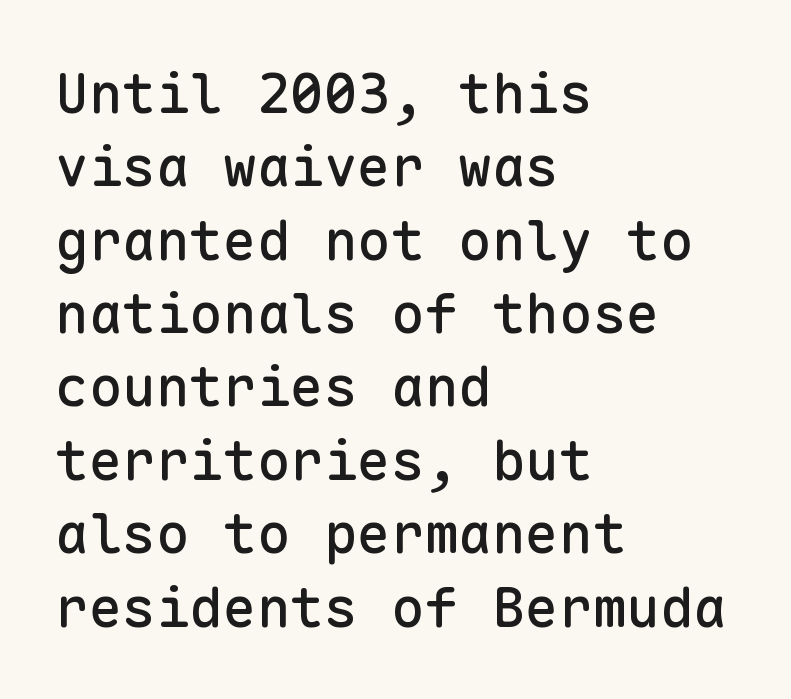
Each row of text sits above clean, open space. The passage shown stacks its lines at a standard gap. A sans-serif font was chosen for this passage. The lines in this sample share a left origin and differ only in where they stop. Every character here occupies the same horizontal width, giving the sample a typewriter-like rhythm. Spacing between characters is what you'd get straight out of the box.
